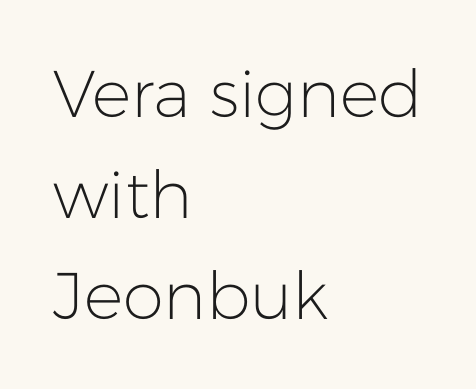
{"serif": "no", "italic": "no", "bold": "no", "weight": "light", "width": "normal", "stroke_contrast": "low", "x_height": "medium", "monospaced": "no", "underline": "no", "align": "left", "line_spacing": "normal", "line_spacing_ratio": 1.53, "letter_spacing": "normal", "letter_spacing_em": 0.0, "glyph_px": 66}
